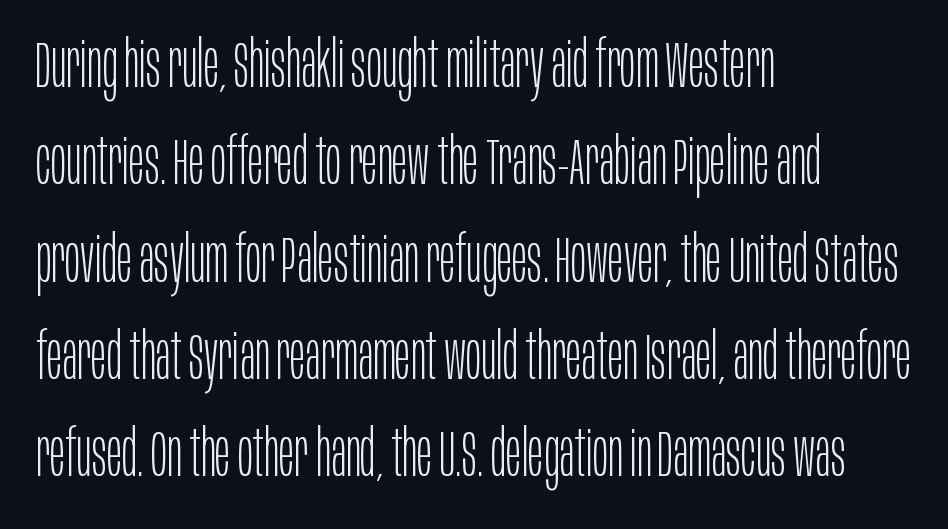
Q: Is the text bold? A: No.
Q: Is the text italic (slanted)? A: No, it is upright.
Q: Is the typeface a serif or a sans-serif typeface? A: Sans-serif.
Q: Is the text underlined? A: No.
Q: How is the paragraph aligned? A: Left-aligned.
Q: Is the spacing between letters normal or unusually wide? A: Normal.
Q: Is the spacing between lines tight, normal or loose? A: Normal.
Q: Width (condensed, normal, or wide)? A: Condensed.
Q: Stroke contrast? A: Low.
Q: x-height? A: Large.
Q: Monospaced? A: No.
